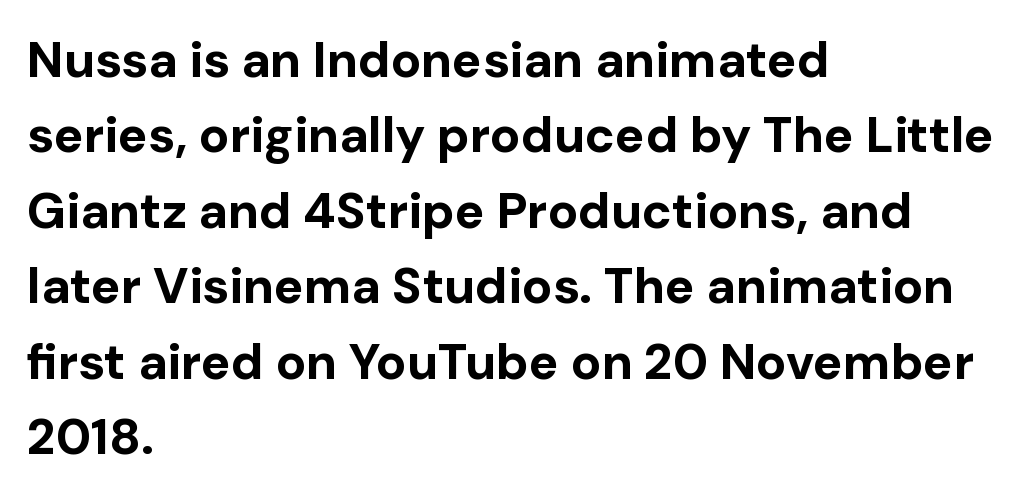
The image shows 50 px bold sans-serif type, upright; set left-aligned, normal line spacing (1.51x), normal letter spacing, not underlined; low stroke contrast and a medium x-height.
